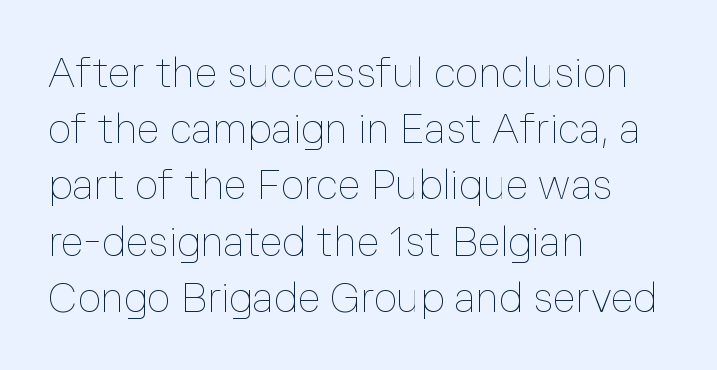
Q: Is the text bold? A: No.
Q: Is the text italic (slanted)? A: No, it is upright.
Q: Is the text underlined? A: No.
Q: How is the paragraph aligned? A: Left-aligned.
Q: Is the spacing between letters normal or unusually wide? A: Normal.
Q: Is the spacing between lines tight, normal or loose? A: Normal.
Q: Width (condensed, normal, or wide)? A: Normal.
Q: Stroke contrast? A: Low.
Q: x-height? A: Medium.
Q: Monospaced? A: No.
